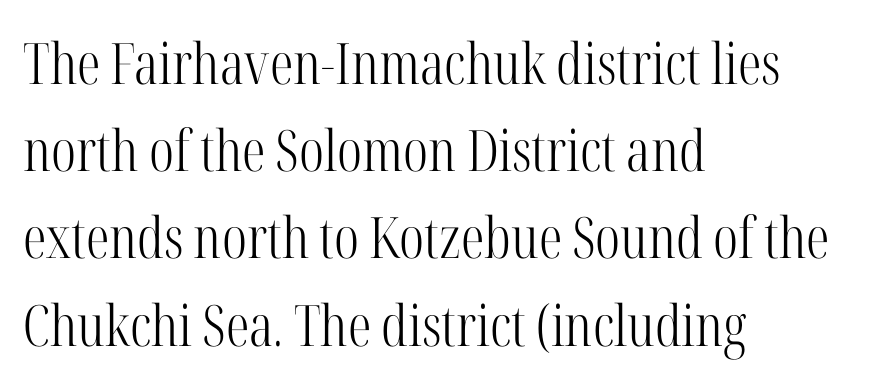
{"serif": "yes", "italic": "no", "bold": "no", "weight": "light", "width": "condensed", "stroke_contrast": "high", "x_height": "medium", "monospaced": "no", "underline": "no", "align": "left", "line_spacing": "normal", "line_spacing_ratio": 1.53, "letter_spacing": "normal", "letter_spacing_em": 0.0, "glyph_px": 57}
